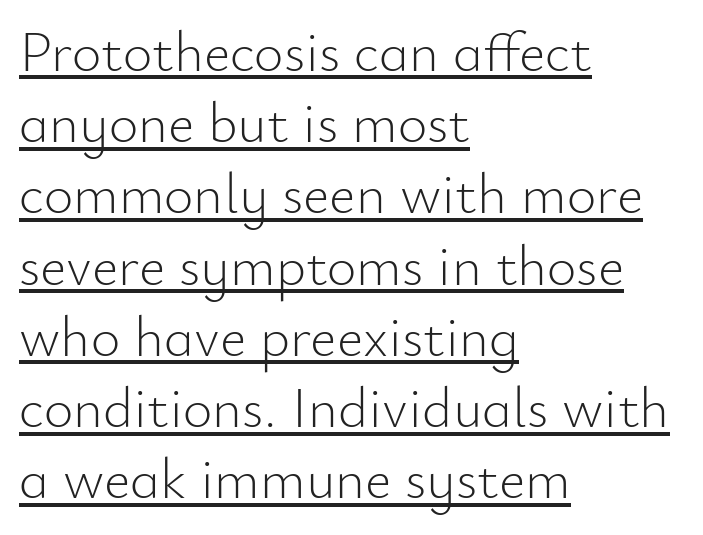
Q: Is the text bold? A: No.
Q: Is the text italic (slanted)? A: No, it is upright.
Q: Is the typeface a serif or a sans-serif typeface? A: Sans-serif.
Q: Is the text underlined? A: Yes.
Q: How is the paragraph aligned? A: Left-aligned.
Q: Is the spacing between letters normal or unusually wide? A: Normal.
Q: Is the spacing between lines tight, normal or loose? A: Normal.
Q: Width (condensed, normal, or wide)? A: Normal.
Q: Stroke contrast? A: Low.
Q: x-height? A: Small.
Q: Monospaced? A: No.
